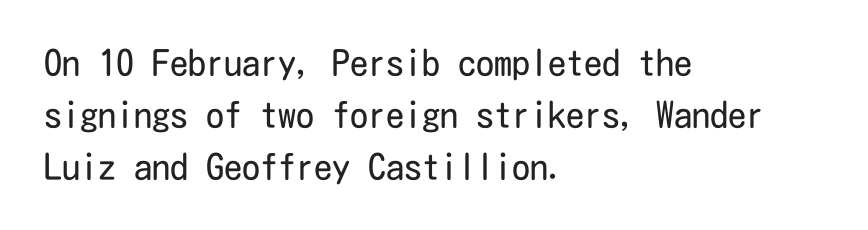
If you drew a ruler down the left edge, every line would touch it. The passage shown is not bold in any degree. Words float on clear page, feet unadorned. Spacing between characters is what you'd get straight out of the box.
